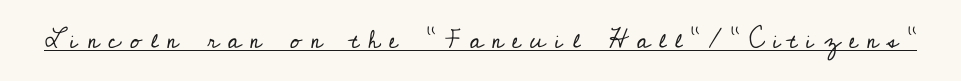
Q: Is the text bold? A: No.
Q: Is the text italic (slanted)? A: Yes.
Q: Is the text underlined? A: Yes.
Q: Is the spacing between letters normal or unusually wide? A: Unusually wide.
